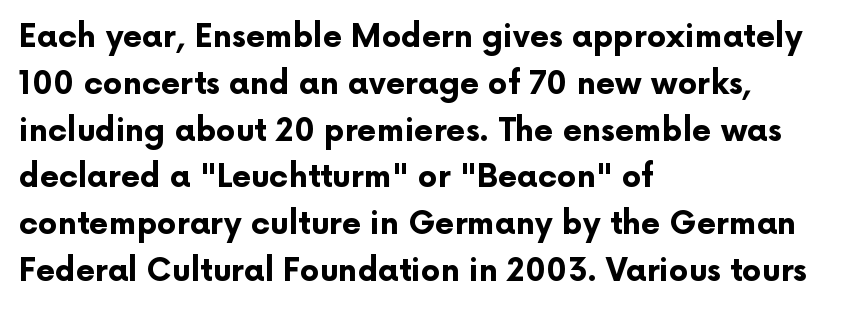
The image shows 31 px bold sans-serif type, upright; set left-aligned, normal line spacing (1.51x), normal letter spacing, not underlined; low stroke contrast and a medium x-height.
